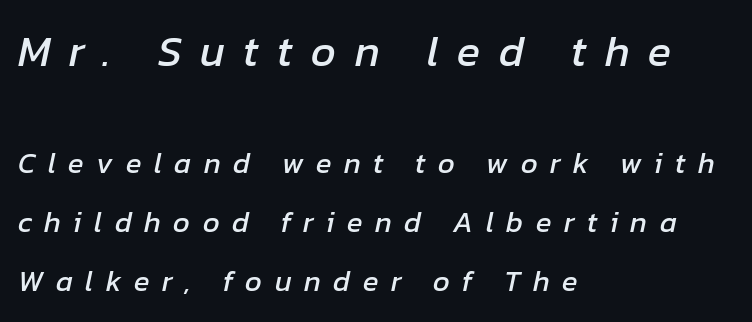
{"italic": "yes", "lean": "right", "slant_degrees": 12, "width": "normal", "stroke_contrast": "low", "x_height": "medium", "monospaced": "no", "underline": "no", "align": "left", "line_spacing": "loose", "line_spacing_ratio": 2.05, "letter_spacing": "wide", "letter_spacing_em": 0.43, "larger_block": "first", "size_ratio": 1.48, "glyph_px": 43}
